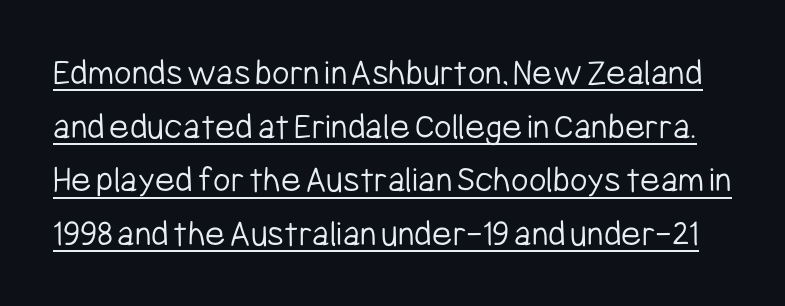
Q: Is the text bold? A: No.
Q: Is the text italic (slanted)? A: No, it is upright.
Q: Is the typeface a serif or a sans-serif typeface? A: Sans-serif.
Q: Is the text underlined? A: Yes.
Q: Is the spacing between letters normal or unusually wide? A: Normal.
Q: Is the spacing between lines tight, normal or loose? A: Normal.
Q: Width (condensed, normal, or wide)? A: Condensed.
Q: Stroke contrast? A: Low.
Q: x-height? A: Medium.
Q: Monospaced? A: No.
